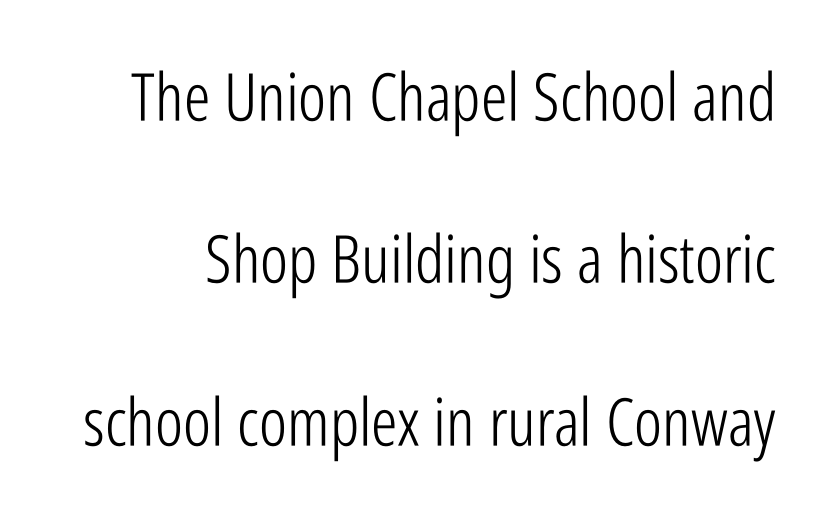
I'd call this a sans setting — the letters go barefoot. Think of a printed novel: that variable character pitch is what you see here. Posture: straight, roman, zero tilt. A quiet, ordinary-to-light weight characterises the typeface. Each word holds together tightly as a unit, with standard inter-letter gaps. A great deal of white space separates one row of letters from the next.
